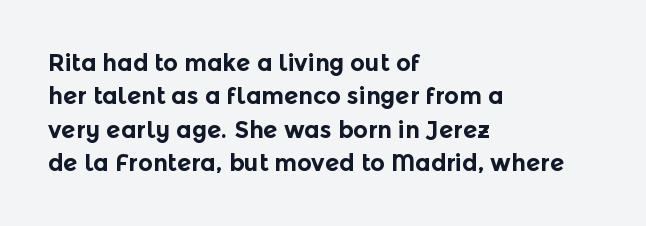
{"italic": "no", "bold": "yes", "underline": "no", "align": "left", "line_spacing": "normal", "line_spacing_ratio": 1.45, "letter_spacing": "normal", "letter_spacing_em": 0.0, "glyph_px": 23}
